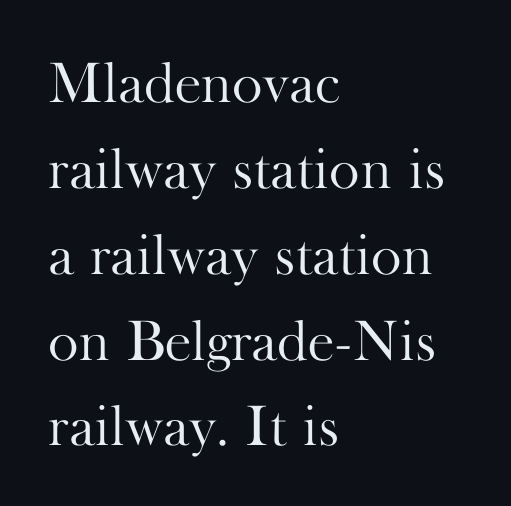
{"serif": "yes", "italic": "no", "bold": "no", "weight": "light", "width": "normal", "stroke_contrast": "high", "x_height": "small", "monospaced": "no", "underline": "no", "align": "left", "line_spacing": "normal", "line_spacing_ratio": 1.48, "letter_spacing": "normal", "letter_spacing_em": 0.0, "glyph_px": 58}
